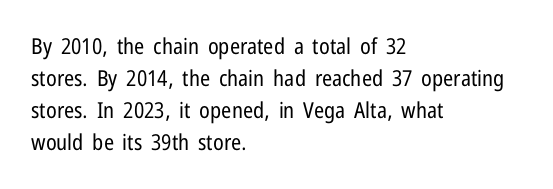
{"italic": "no", "bold": "no", "underline": "no", "align": "left", "line_spacing": "normal", "line_spacing_ratio": 1.46, "letter_spacing": "normal", "letter_spacing_em": 0.0, "glyph_px": 22}
